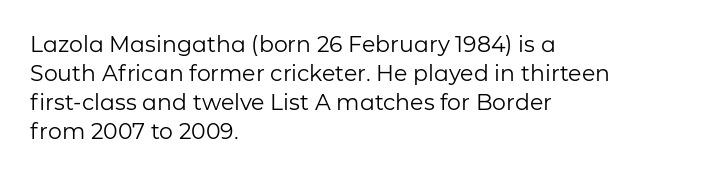
The image shows 22 px text type, upright; set left-aligned, normal line spacing (1.32x), normal letter spacing, not underlined.
